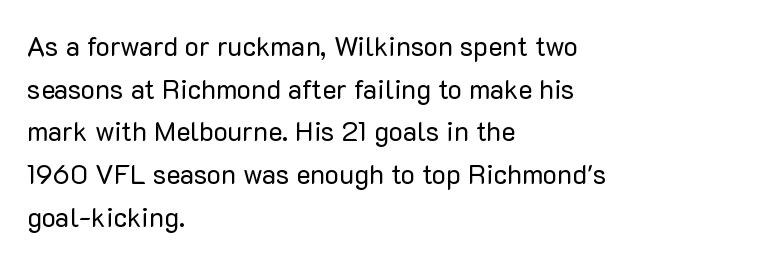
The image shows 27 px text type, upright; set left-aligned, normal line spacing (1.58x), normal letter spacing, not underlined.
